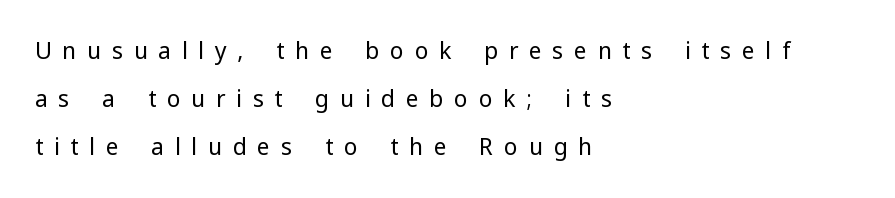
Q: Is the text bold? A: No.
Q: Is the text italic (slanted)? A: No, it is upright.
Q: Is the text underlined? A: No.
Q: How is the paragraph aligned? A: Left-aligned.
Q: Is the spacing between letters normal or unusually wide? A: Unusually wide.
Q: Is the spacing between lines tight, normal or loose? A: Loose.
